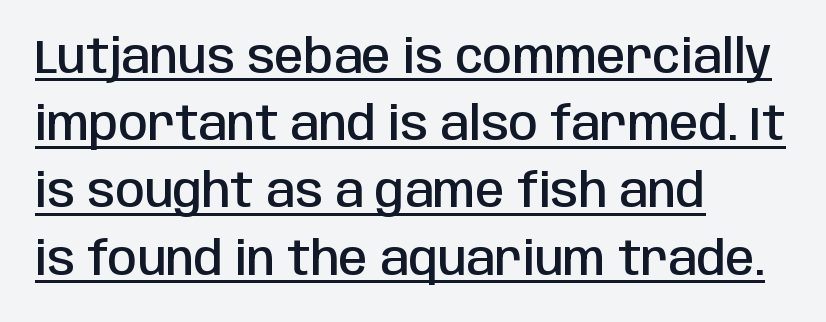
The image shows 47 px semibold, condensed sans-serif type, upright; set left-aligned, normal line spacing (1.43x), normal letter spacing, underlined; low stroke contrast and a large x-height.
